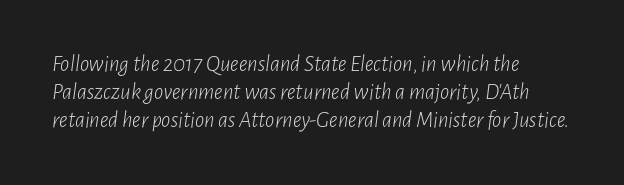
Typeset ragged right — the left edge is the straight one. The cut favours lightness, reaching ordinary text weight at its darkest. Has an underline been added? It has not. A typesetter would mark this as italic.
